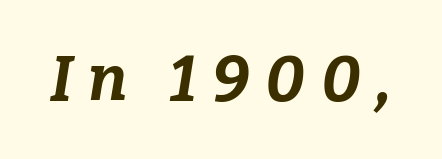
{"italic": "yes", "lean": "right", "slant_degrees": 9, "bold": "yes", "weight": "bold", "width": "normal", "stroke_contrast": "low", "x_height": "medium", "monospaced": "no", "underline": "no", "letter_spacing": "wide", "letter_spacing_em": 0.24, "glyph_px": 64}
